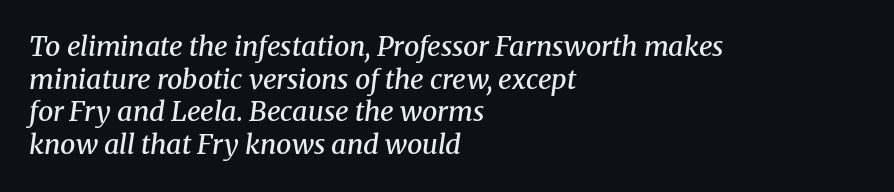
Q: Is the text bold? A: Semi-bold.
Q: Is the text italic (slanted)? A: Yes, it leans right by about 8 degrees.
Q: Is the text underlined? A: No.
Q: How is the paragraph aligned? A: Left-aligned.
Q: Is the spacing between letters normal or unusually wide? A: Normal.
